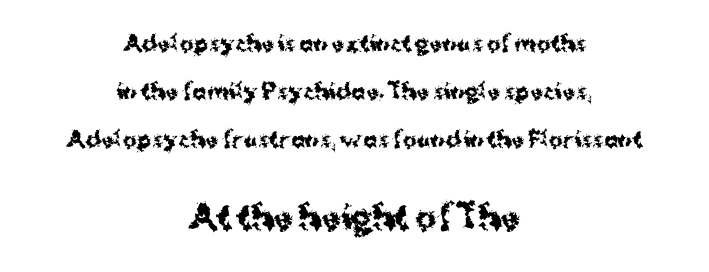
The image shows 32 px bold sans-serif type, upright; set centered, loose line spacing (2.29x), normal letter spacing, not underlined; the second (bottom) block is 1.52x larger; medium stroke contrast and a medium x-height.
